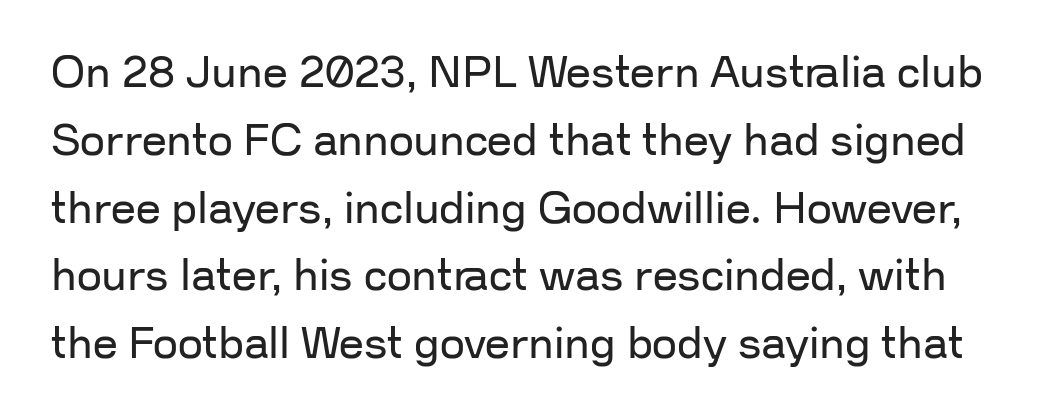
Q: Is the text bold? A: No.
Q: Is the text italic (slanted)? A: No, it is upright.
Q: Is the typeface a serif or a sans-serif typeface? A: Sans-serif.
Q: Is the text underlined? A: No.
Q: Is the spacing between letters normal or unusually wide? A: Normal.
Q: Is the spacing between lines tight, normal or loose? A: Normal.
Q: Width (condensed, normal, or wide)? A: Normal.
Q: Stroke contrast? A: Low.
Q: x-height? A: Medium.
Q: Monospaced? A: No.
